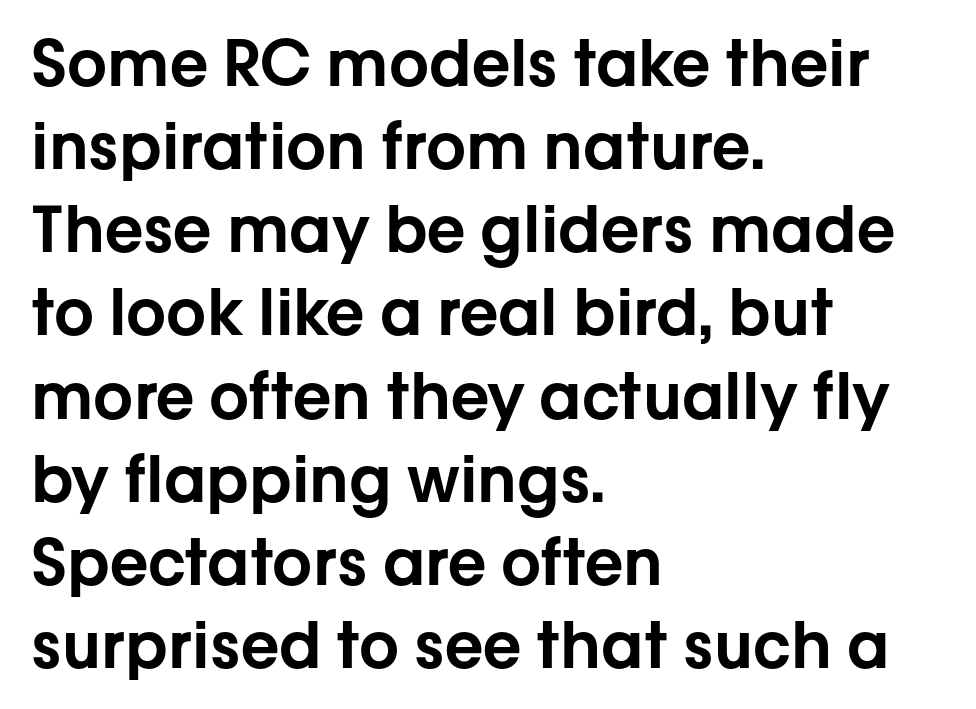
{"serif": "no", "italic": "no", "width": "normal", "stroke_contrast": "low", "x_height": "medium", "monospaced": "no", "underline": "no", "align": "left", "line_spacing": "normal", "line_spacing_ratio": 1.32, "letter_spacing": "normal", "letter_spacing_em": 0.0, "glyph_px": 63}
